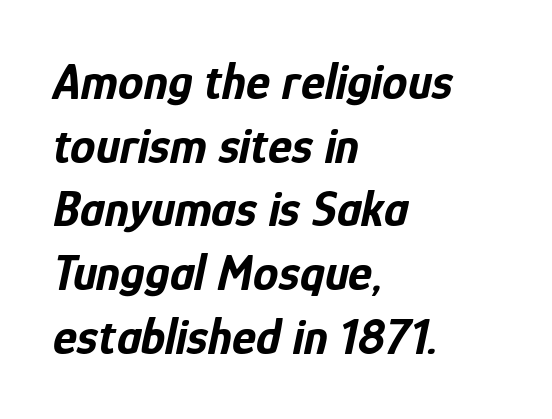
Q: Is the text bold? A: Yes.
Q: Is the text italic (slanted)? A: Yes, it leans right by about 12 degrees.
Q: Is the text underlined? A: No.
Q: How is the paragraph aligned? A: Left-aligned.
Q: Is the spacing between letters normal or unusually wide? A: Normal.
Q: Is the spacing between lines tight, normal or loose? A: Normal.
Q: Width (condensed, normal, or wide)? A: Condensed.
Q: Stroke contrast? A: Low.
Q: x-height? A: Medium.
Q: Monospaced? A: No.
